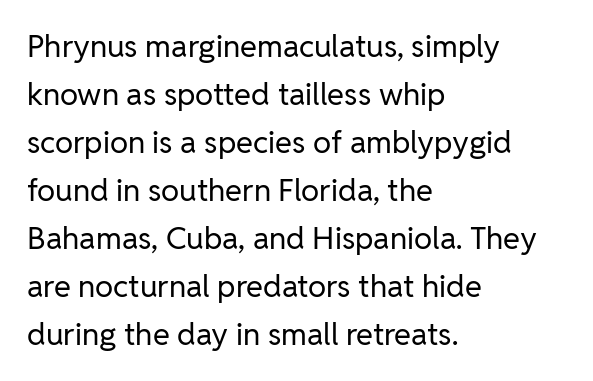
Q: Is the text bold? A: No.
Q: Is the text italic (slanted)? A: No, it is upright.
Q: Is the typeface a serif or a sans-serif typeface? A: Sans-serif.
Q: Is the text underlined? A: No.
Q: How is the paragraph aligned? A: Left-aligned.
Q: Is the spacing between letters normal or unusually wide? A: Normal.
Q: Is the spacing between lines tight, normal or loose? A: Normal.
Q: Width (condensed, normal, or wide)? A: Normal.
Q: Stroke contrast? A: Low.
Q: x-height? A: Medium.
Q: Monospaced? A: No.
